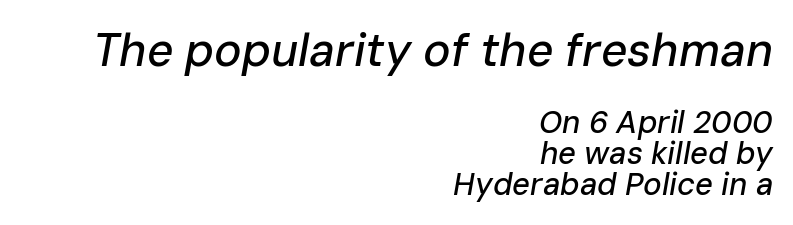
Q: Is the text italic (slanted)? A: Yes, it leans right by about 10 degrees.
Q: Is the text underlined? A: No.
Q: How is the paragraph aligned? A: Right-aligned.
Q: Is the spacing between letters normal or unusually wide? A: Normal.
Q: Is the spacing between lines tight, normal or loose? A: Tight.
Q: Which block of text is set in a larger size, the first (top) or the second (bottom)? A: The first (top) one.
Q: Width (condensed, normal, or wide)? A: Normal.
Q: Stroke contrast? A: Low.
Q: x-height? A: Medium.
Q: Monospaced? A: No.
